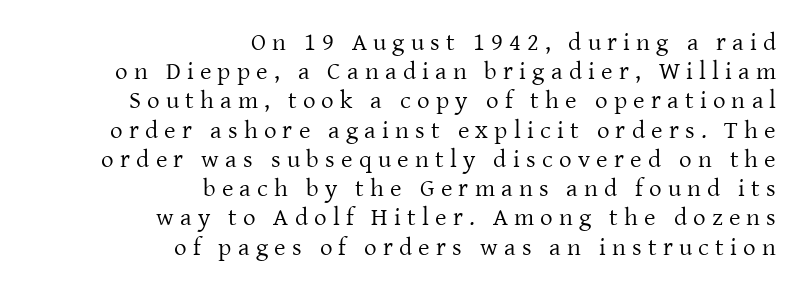
{"italic": "no", "bold": "no", "underline": "no", "align": "right", "line_spacing_ratio": 1.17, "letter_spacing": "wide", "letter_spacing_em": 0.25, "glyph_px": 25}
